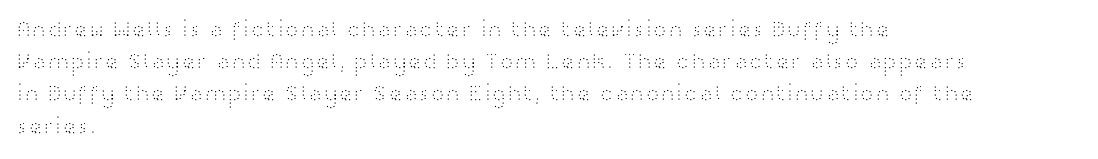
The image shows 23 px text type, upright; set left-aligned, normal line spacing (1.4x), normal letter spacing, not underlined.
